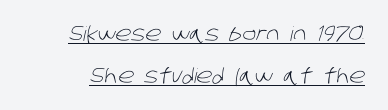
The image shows 20 px text type; set loose line spacing (2.08x), normal letter spacing, underlined.
